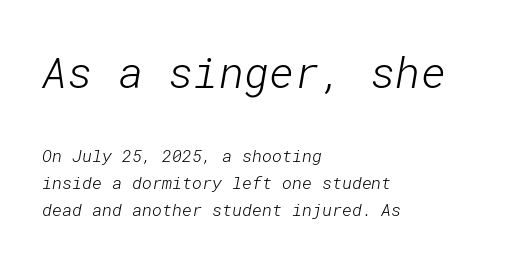
{"serif": "no", "bold": "no", "weight": "light", "width": "normal", "stroke_contrast": "low", "x_height": "medium", "underline": "no", "align": "left", "line_spacing": "normal", "line_spacing_ratio": 1.58, "letter_spacing": "normal", "letter_spacing_em": 0.0, "larger_block": "first", "size_ratio": 2.53, "glyph_px": 43}
